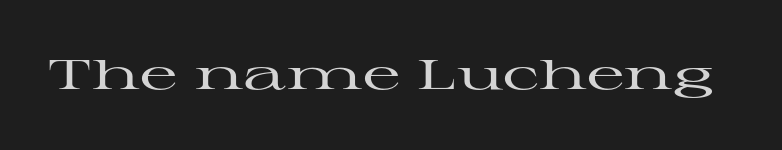
{"serif": "yes", "italic": "no", "width": "wide", "stroke_contrast": "high", "x_height": "medium", "monospaced": "no", "underline": "no", "letter_spacing": "normal", "letter_spacing_em": 0.0, "glyph_px": 41}
